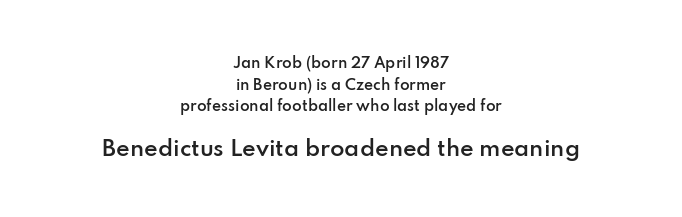
Q: Is the text bold? A: Semi-bold.
Q: Is the text italic (slanted)? A: No, it is upright.
Q: Is the text underlined? A: No.
Q: How is the paragraph aligned? A: Centered.
Q: Is the spacing between letters normal or unusually wide? A: Normal.
Q: Is the spacing between lines tight, normal or loose? A: Normal.
Q: Which block of text is set in a larger size, the first (top) or the second (bottom)? A: The second (bottom) one.
